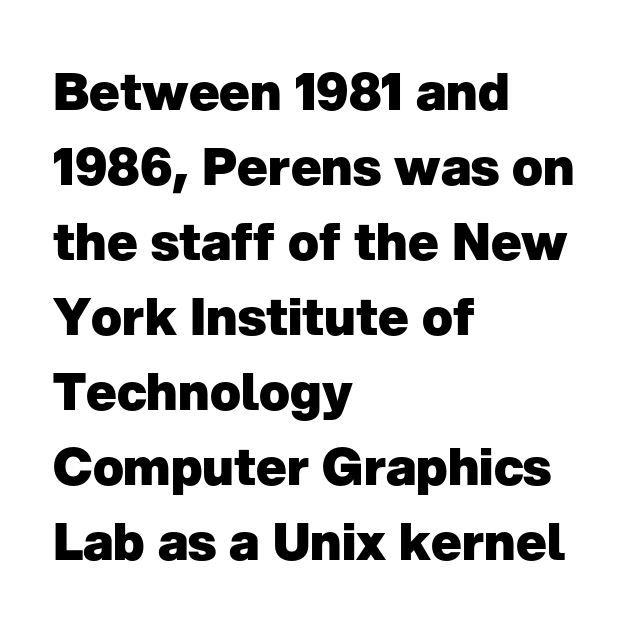
{"serif": "no", "italic": "no", "bold": "yes", "weight": "heavy", "width": "normal", "stroke_contrast": "low", "x_height": "medium", "monospaced": "no", "underline": "no", "align": "left", "line_spacing": "normal", "line_spacing_ratio": 1.47, "letter_spacing": "normal", "letter_spacing_em": 0.0, "glyph_px": 51}
